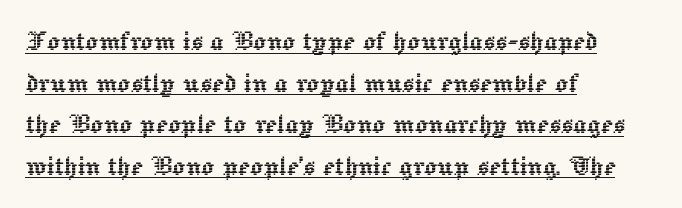
Interline gaps are of average width in this sample. The type sits square on the baseline with zero lean. Compared with typical body copy, the letter spacing here is the same. The passage is arranged the way most books set body copy — flush left. This is underlined copy, the kind a proofreader might mark for attention. Here the designer chose a conventional face with non-uniform glyph widths.
